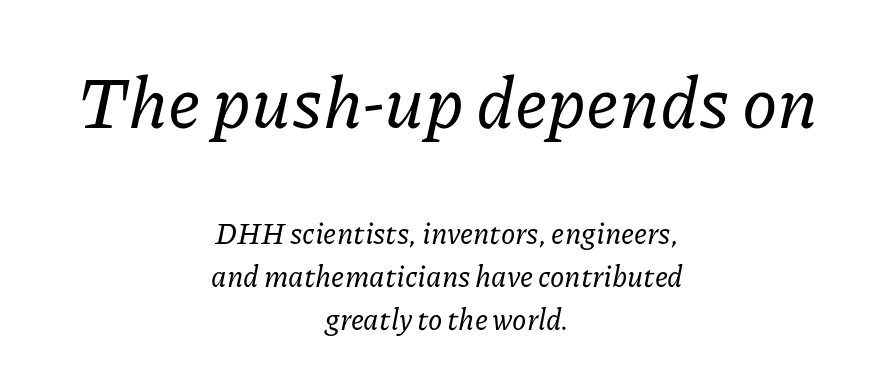
The image shows 72 px serif type, italic (leaning right); set centered, normal line spacing (1.47x), normal letter spacing, not underlined; the first (top) block is 2.48x larger; low stroke contrast and a medium x-height.
